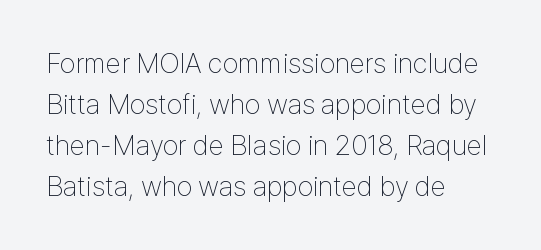
The image shows 28 px thin, condensed sans-serif type, upright; set left-aligned, normal line spacing (1.47x), normal letter spacing, not underlined; low stroke contrast and a medium x-height.
